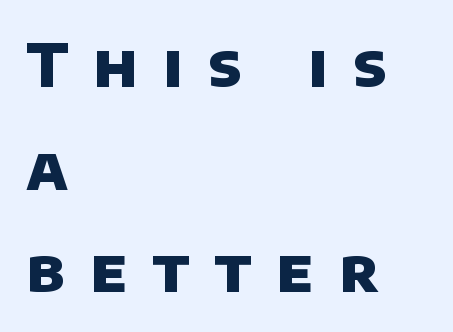
Q: Is the text bold? A: Yes.
Q: Is the typeface a serif or a sans-serif typeface? A: Sans-serif.
Q: Is the text underlined? A: No.
Q: How is the paragraph aligned? A: Left-aligned.
Q: Is the spacing between letters normal or unusually wide? A: Unusually wide.
Q: Width (condensed, normal, or wide)? A: Normal.
Q: Stroke contrast? A: Low.
Q: x-height? A: Large.
Q: Monospaced? A: No.
